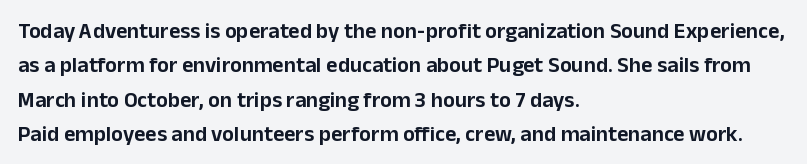
{"italic": "no", "underline": "no", "align": "left", "line_spacing": "normal", "line_spacing_ratio": 1.56, "letter_spacing": "normal", "letter_spacing_em": 0.0, "glyph_px": 22}
